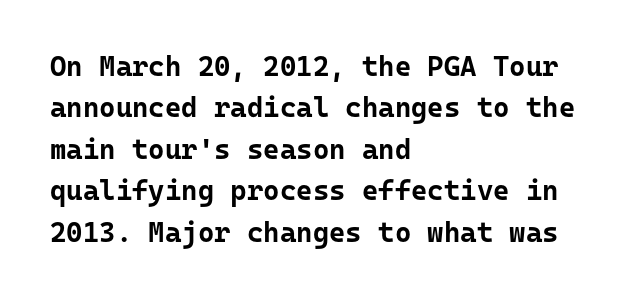
The image shows 28 px bold sans-serif type, upright; set left-aligned, normal line spacing (1.48x), normal letter spacing, not underlined; low stroke contrast and a medium x-height.
